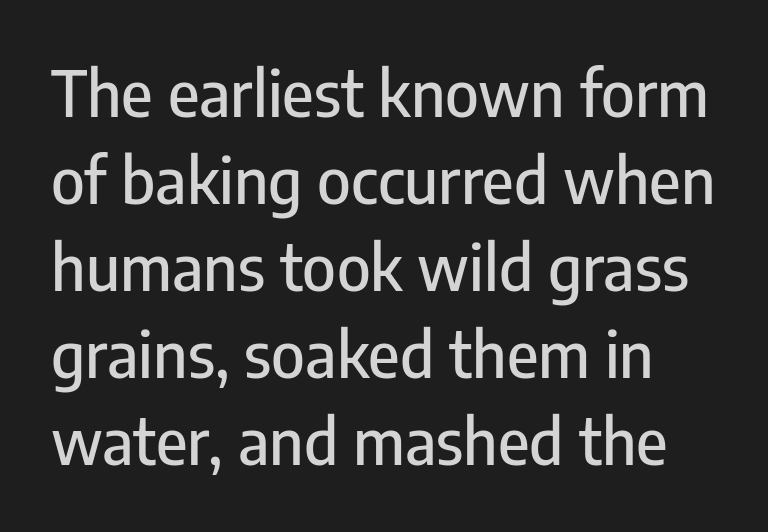
{"serif": "no", "italic": "no", "width": "condensed", "stroke_contrast": "low", "x_height": "medium", "monospaced": "no", "underline": "no", "line_spacing": "normal", "line_spacing_ratio": 1.36, "letter_spacing": "normal", "letter_spacing_em": 0.0, "glyph_px": 64}
